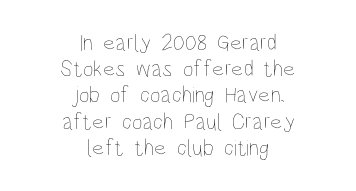
The image shows 23 px text type, upright; set centered, tight line spacing (1.14x), normal letter spacing, not underlined.
